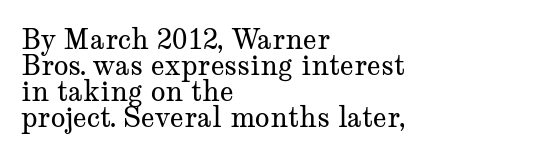
Q: Is the text bold? A: No.
Q: Is the text italic (slanted)? A: No, it is upright.
Q: Is the text underlined? A: No.
Q: How is the paragraph aligned? A: Left-aligned.
Q: Is the spacing between letters normal or unusually wide? A: Normal.
Q: Is the spacing between lines tight, normal or loose? A: Tight.
